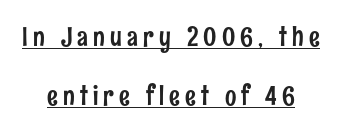
Q: Is the text italic (slanted)? A: No, it is upright.
Q: Is the text underlined? A: Yes.
Q: How is the paragraph aligned? A: Centered.
Q: Is the spacing between lines tight, normal or loose? A: Loose.
